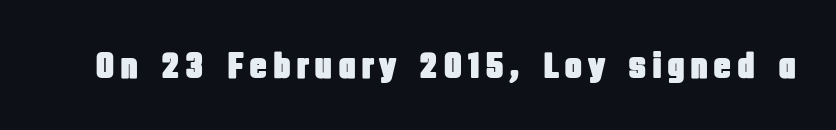
Q: Is the text italic (slanted)? A: No, it is upright.
Q: Is the typeface a serif or a sans-serif typeface? A: Sans-serif.
Q: Is the text underlined? A: No.
Q: Width (condensed, normal, or wide)? A: Condensed.
Q: Stroke contrast? A: Low.
Q: x-height? A: Large.
Q: Monospaced? A: No.
